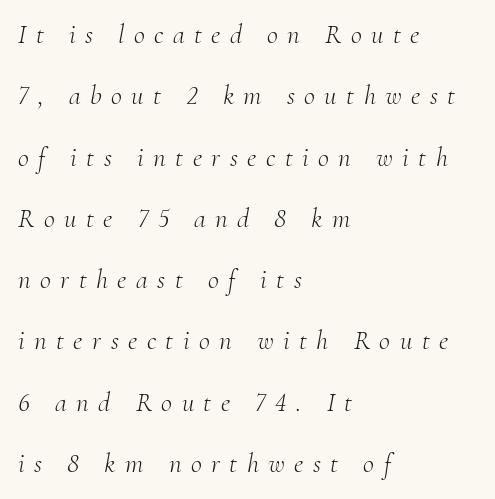
The image shows 27 px text type, italic (leaning right); set left-aligned, loose line spacing (2.27x), unusually wide letter spacing (+0.35 em), not underlined.
